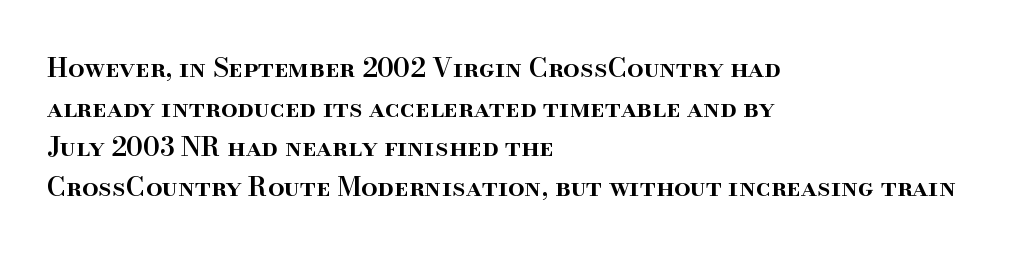
If you measured baseline to baseline, you'd find a middling distance. The typesetting leans somewhat heavy: a semibold. Which margin do the lines hug? The left one — the right edge is uneven. The font's upright variant was chosen for this text.
